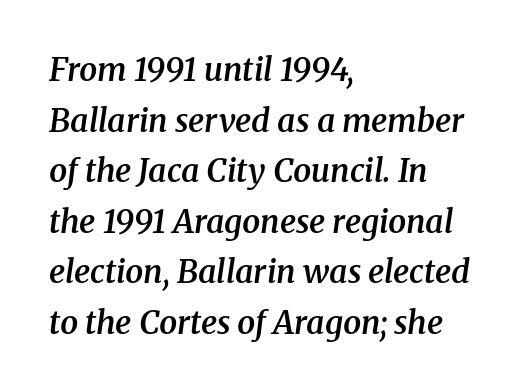
{"serif": "yes", "italic": "yes", "lean": "right", "slant_degrees": 8, "bold": "semi", "weight": "semibold", "width": "normal", "stroke_contrast": "medium", "x_height": "medium", "monospaced": "no", "underline": "no", "align": "left", "line_spacing": "normal", "line_spacing_ratio": 1.58, "letter_spacing": "normal", "letter_spacing_em": 0.0, "glyph_px": 32}
